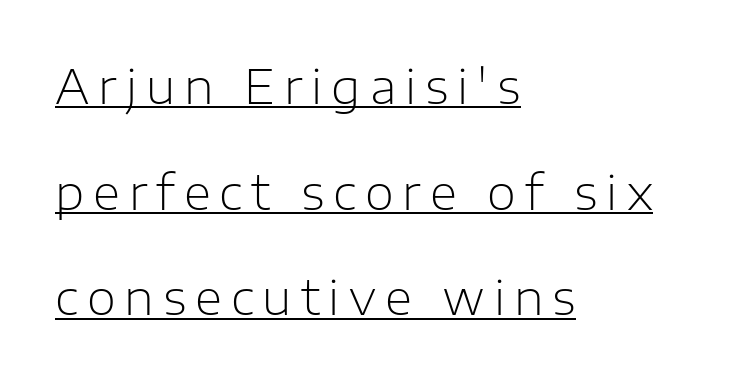
The image shows 47 px light sans-serif type, upright; set left-aligned, loose line spacing (2.25x), underlined; low stroke contrast and a medium x-height.
